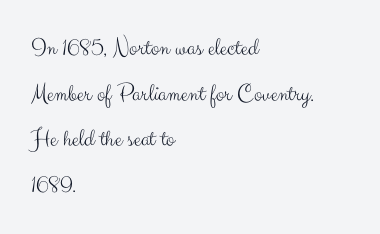
{"bold": "no", "underline": "no", "align": "left", "line_spacing_ratio": 1.83, "letter_spacing": "normal", "letter_spacing_em": 0.0, "glyph_px": 25}
